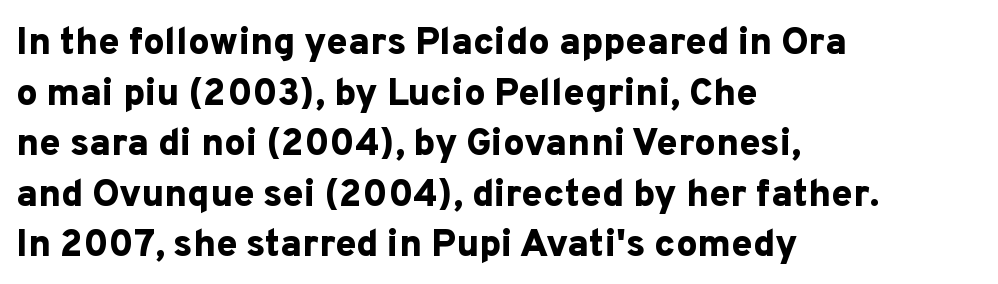
{"serif": "no", "italic": "no", "bold": "yes", "weight": "bold", "width": "normal", "stroke_contrast": "low", "x_height": "medium", "monospaced": "no", "underline": "no", "align": "left", "line_spacing": "normal", "line_spacing_ratio": 1.33, "letter_spacing": "normal", "letter_spacing_em": 0.0, "glyph_px": 38}
